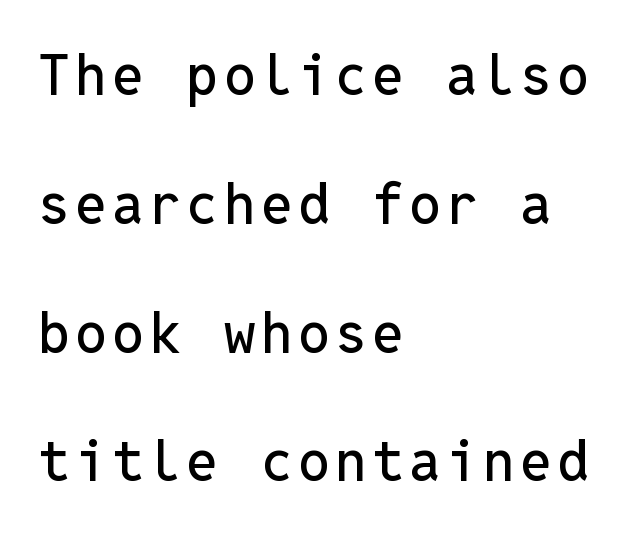
{"serif": "no", "italic": "no", "width": "normal", "stroke_contrast": "low", "x_height": "medium", "monospaced": "yes", "underline": "no", "align": "left", "line_spacing": "loose", "line_spacing_ratio": 2.3, "glyph_px": 56}
